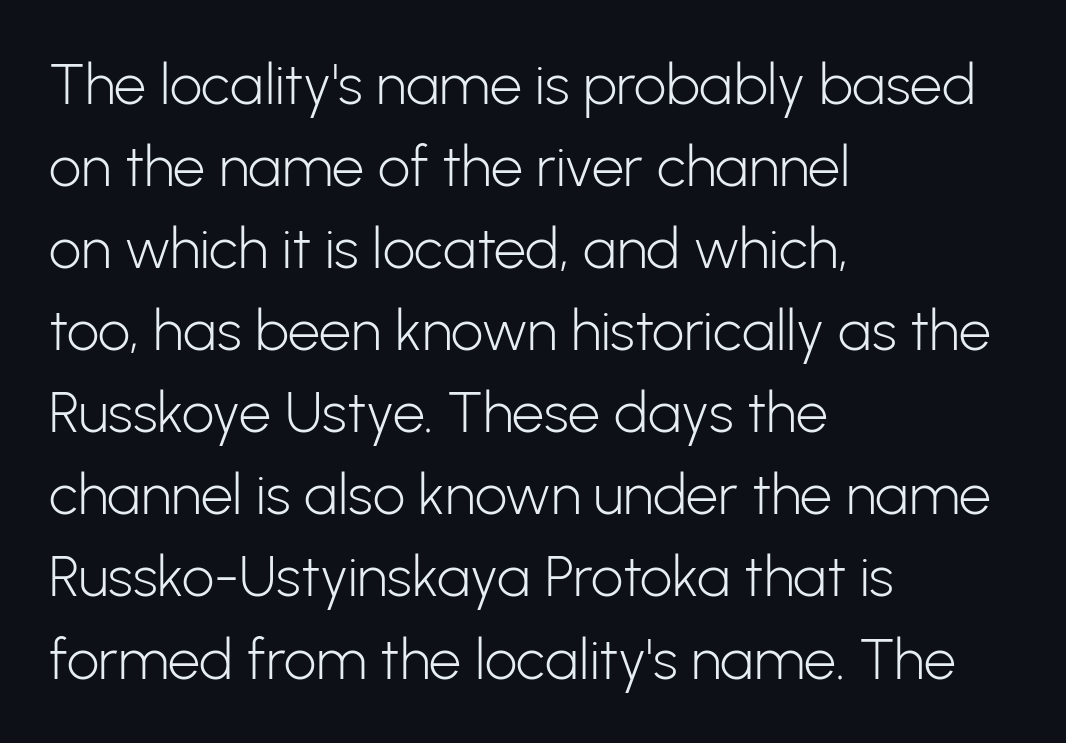
The image shows 57 px light sans-serif type, upright; set left-aligned, normal line spacing (1.44x), normal letter spacing, not underlined; low stroke contrast and a medium x-height.
